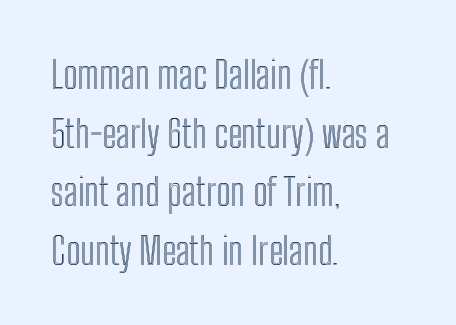
How would I describe the line gaps? Plain and ordinary. The face used here is proportionally spaced, like ordinary book or web type. Left-aligned paragraph, ragged on the right. Italic? Not at all — the glyphs are vertical. Compared with typical body copy, the letter spacing here is the same.
